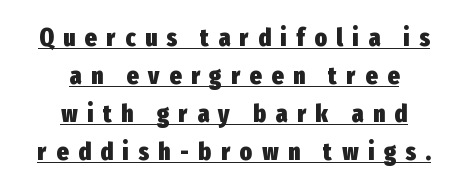
{"italic": "no", "bold": "yes", "underline": "yes", "align": "center", "line_spacing": "normal", "line_spacing_ratio": 1.52, "letter_spacing": "wide", "letter_spacing_em": 0.39, "glyph_px": 25}
